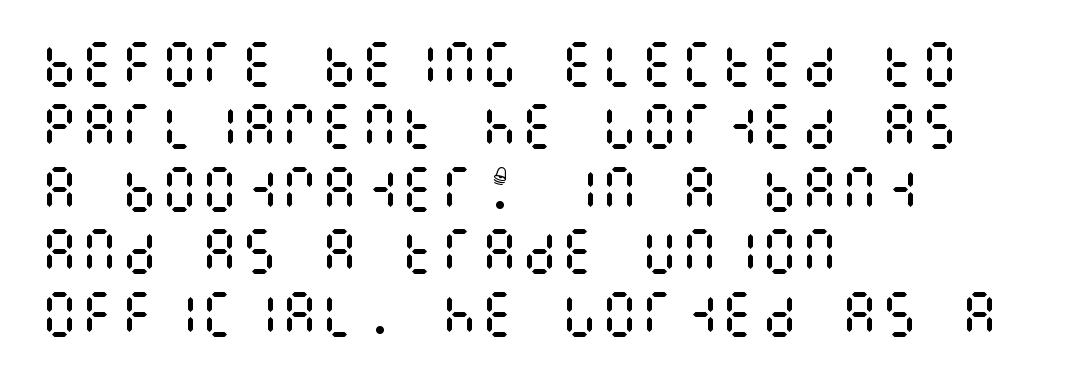
Each row of text sits above clean, open space. This sample uses an upright cut, with every glyph sitting square on the baseline. The typesetter chose a ragged-right arrangement here. Standard letterfit; no display-style spreading of the glyphs. Weight: regular or lighter. Normally led — the rows are evenly, conventionally spaced.
